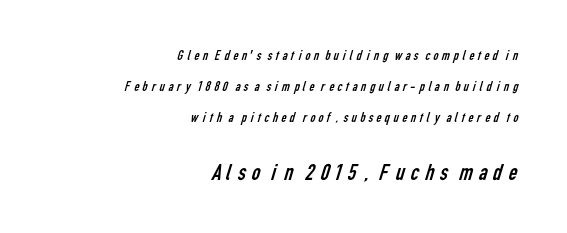
Q: Is the text bold? A: No.
Q: Is the text underlined? A: No.
Q: How is the paragraph aligned? A: Right-aligned.
Q: Is the spacing between lines tight, normal or loose? A: Loose.
Q: Which block of text is set in a larger size, the first (top) or the second (bottom)? A: The second (bottom) one.
